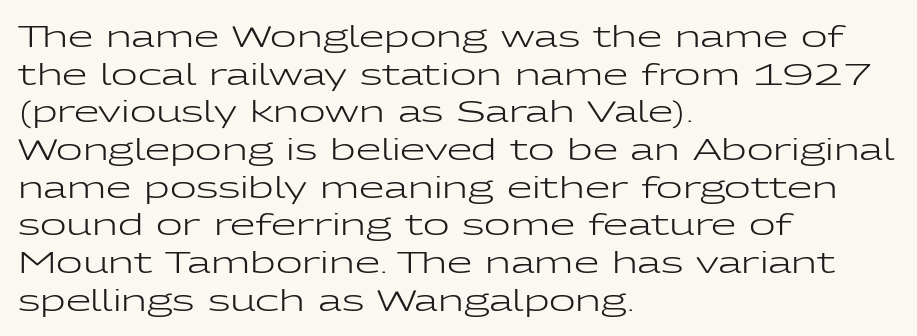
The image shows 29 px regular-weight, wide sans-serif type, upright; set left-aligned, normal line spacing (1.3x), normal letter spacing, not underlined; low stroke contrast and a medium x-height.
